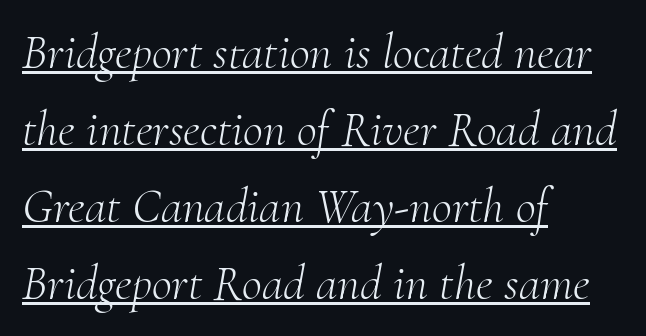
{"serif": "yes", "italic": "yes", "lean": "right", "slant_degrees": 10, "bold": "no", "weight": "light", "width": "normal", "stroke_contrast": "medium", "x_height": "small", "monospaced": "no", "underline": "yes", "align": "left", "line_spacing": "normal", "line_spacing_ratio": 1.57, "letter_spacing": "normal", "letter_spacing_em": 0.0, "glyph_px": 49}
